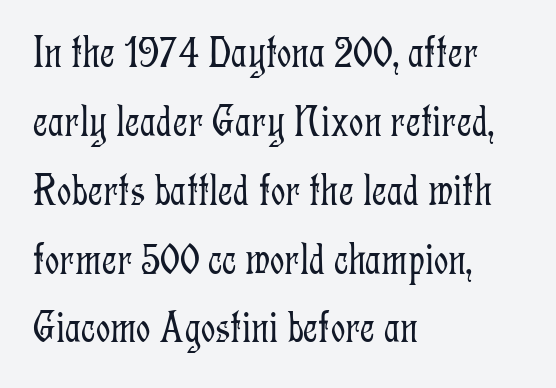
{"serif": "yes", "italic": "no", "bold": "no", "weight": "light", "width": "condensed", "stroke_contrast": "low", "x_height": "medium", "monospaced": "no", "underline": "no", "align": "left", "line_spacing": "normal", "line_spacing_ratio": 1.53, "letter_spacing": "normal", "letter_spacing_em": 0.0, "glyph_px": 45}
